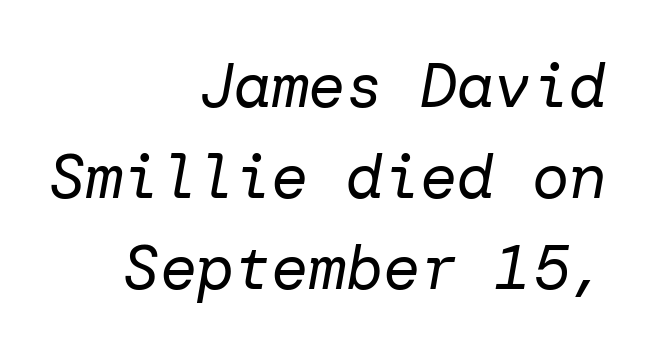
The image shows 62 px regular-weight type, italic (leaning right); set right-aligned, normal line spacing (1.47x), normal letter spacing, not underlined; low stroke contrast and a medium x-height.
